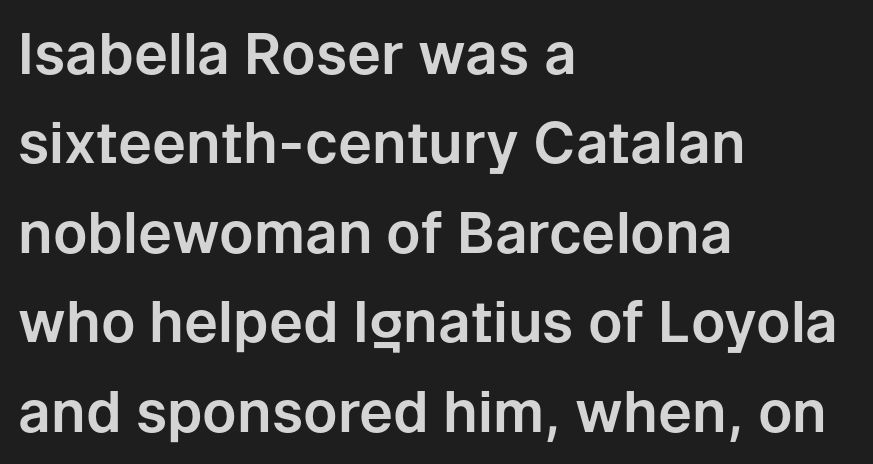
The image shows 57 px sans-serif type, upright; set left-aligned, normal line spacing (1.57x), normal letter spacing, not underlined; low stroke contrast and a medium x-height.
